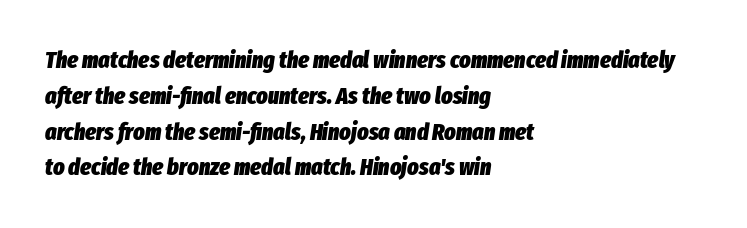
Q: Is the text bold? A: Yes.
Q: Is the text italic (slanted)? A: Yes, it leans right by about 8 degrees.
Q: Is the text underlined? A: No.
Q: How is the paragraph aligned? A: Left-aligned.
Q: Is the spacing between letters normal or unusually wide? A: Normal.
Q: Is the spacing between lines tight, normal or loose? A: Normal.
